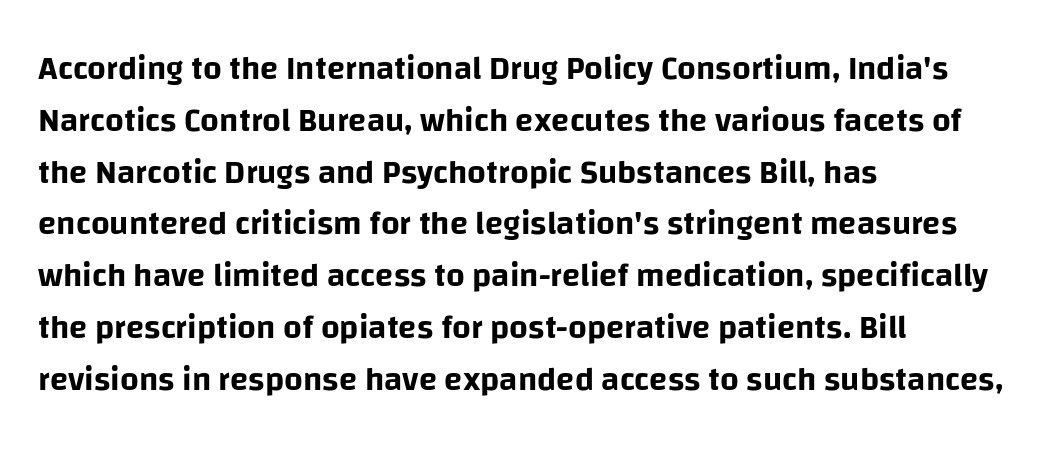
{"serif": "no", "italic": "no", "width": "normal", "stroke_contrast": "low", "x_height": "large", "monospaced": "no", "underline": "no", "align": "left", "line_spacing": "normal", "line_spacing_ratio": 1.57, "letter_spacing": "normal", "letter_spacing_em": 0.0, "glyph_px": 33}
